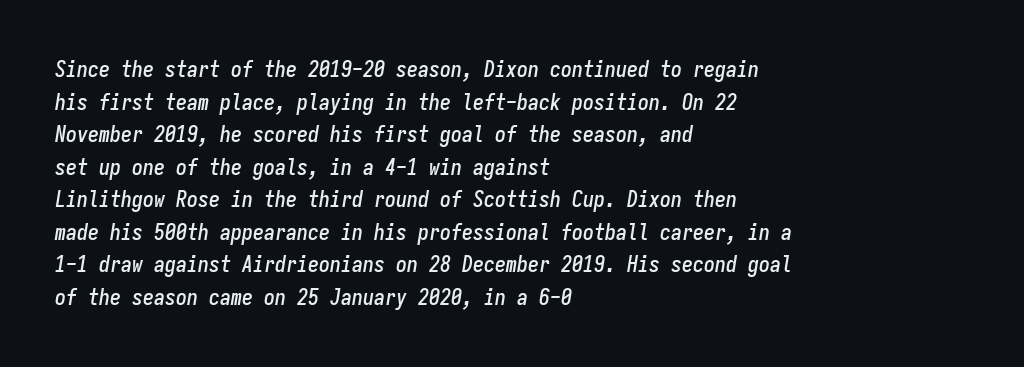
Q: Is the text italic (slanted)? A: Yes, it leans right by about 9 degrees.
Q: Is the text underlined? A: No.
Q: How is the paragraph aligned? A: Left-aligned.
Q: Is the spacing between letters normal or unusually wide? A: Normal.
Q: Is the spacing between lines tight, normal or loose? A: Normal.
